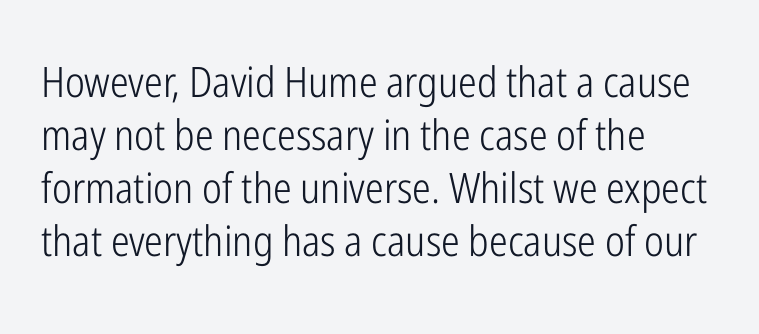
{"serif": "no", "italic": "no", "bold": "no", "weight": "light", "width": "condensed", "stroke_contrast": "low", "x_height": "medium", "monospaced": "no", "underline": "no", "align": "left", "line_spacing": "normal", "line_spacing_ratio": 1.26, "letter_spacing": "normal", "letter_spacing_em": 0.0, "glyph_px": 42}
